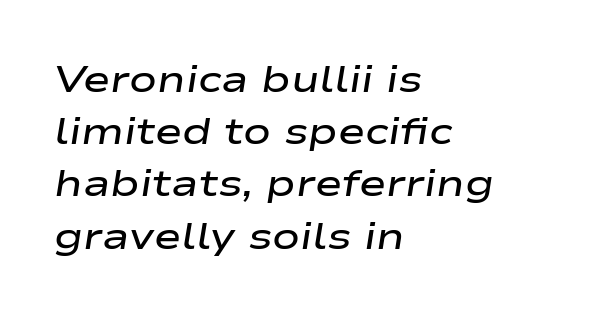
The axis of the letterforms is tilted away from vertical. This rendering leaves character spacing at its baseline value. Line starts are locked; line ends wander. Notice the strokes are somewhat thickened but not fully heavy: this is a semibold. Do the characters align in a grid? No, the font is proportional. No word sits above an underline.
